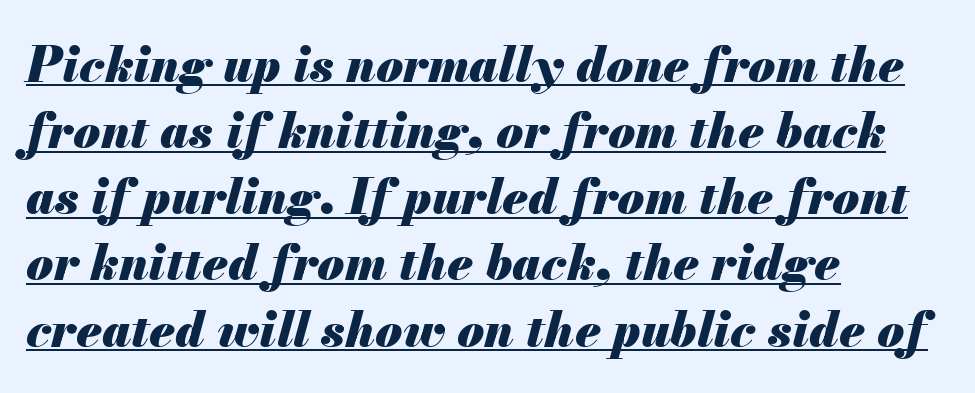
Q: Is the text bold? A: Yes.
Q: Is the text italic (slanted)? A: Yes, it leans right by about 13 degrees.
Q: Is the text underlined? A: Yes.
Q: How is the paragraph aligned? A: Left-aligned.
Q: Is the spacing between letters normal or unusually wide? A: Normal.
Q: Is the spacing between lines tight, normal or loose? A: Normal.
Q: Width (condensed, normal, or wide)? A: Normal.
Q: Stroke contrast? A: Medium.
Q: x-height? A: Small.
Q: Monospaced? A: No.
